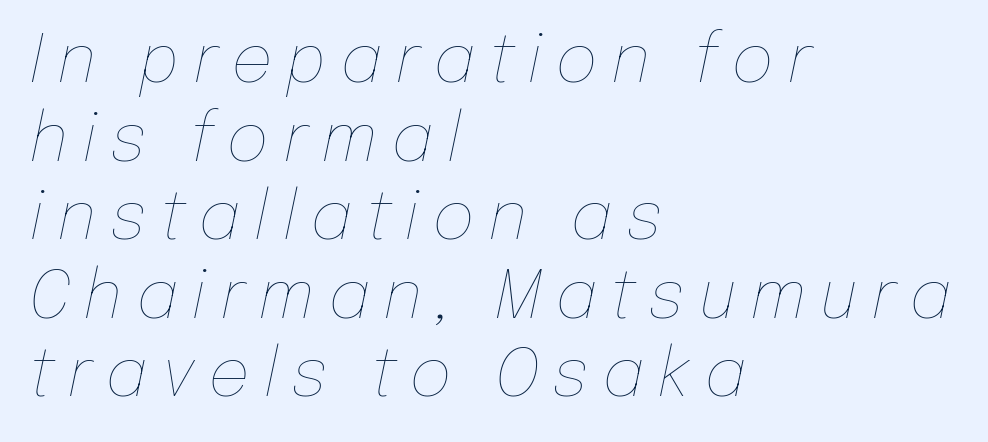
Q: Is the text bold? A: No.
Q: Is the text italic (slanted)? A: Yes, it leans right by about 12 degrees.
Q: Is the text underlined? A: No.
Q: How is the paragraph aligned? A: Left-aligned.
Q: Is the spacing between letters normal or unusually wide? A: Unusually wide.
Q: Width (condensed, normal, or wide)? A: Normal.
Q: Stroke contrast? A: Low.
Q: x-height? A: Medium.
Q: Monospaced? A: No.
